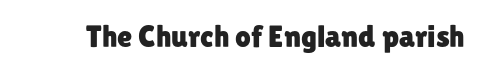
Q: Is the text italic (slanted)? A: No, it is upright.
Q: Is the typeface a serif or a sans-serif typeface? A: Sans-serif.
Q: Is the text underlined? A: No.
Q: Is the spacing between letters normal or unusually wide? A: Normal.
Q: Width (condensed, normal, or wide)? A: Normal.
Q: Stroke contrast? A: Low.
Q: x-height? A: Medium.
Q: Monospaced? A: No.
